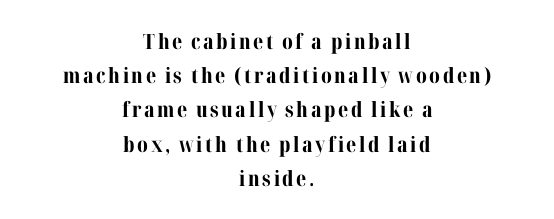
Q: Is the text bold? A: Yes.
Q: Is the text italic (slanted)? A: No, it is upright.
Q: Is the text underlined? A: No.
Q: How is the paragraph aligned? A: Centered.
Q: Is the spacing between lines tight, normal or loose? A: Normal.
